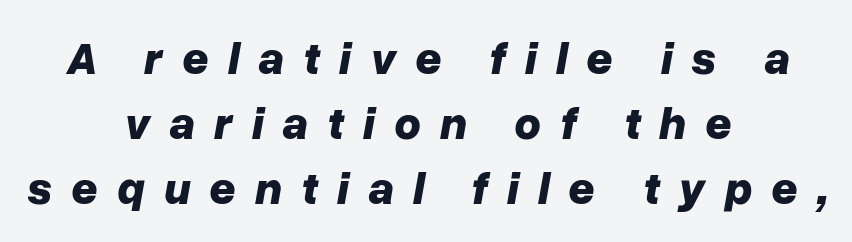
Successive baselines arrive at the customary interval. The letterforms stand isolated, each surrounded by extra space. These lines are rendered in a variable-pitch font. Underline: absent.
